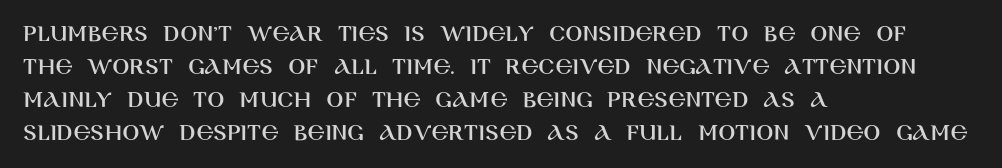
{"italic": "no", "underline": "no", "align": "left", "line_spacing": "normal", "line_spacing_ratio": 1.32, "letter_spacing": "normal", "letter_spacing_em": 0.0, "glyph_px": 25}
